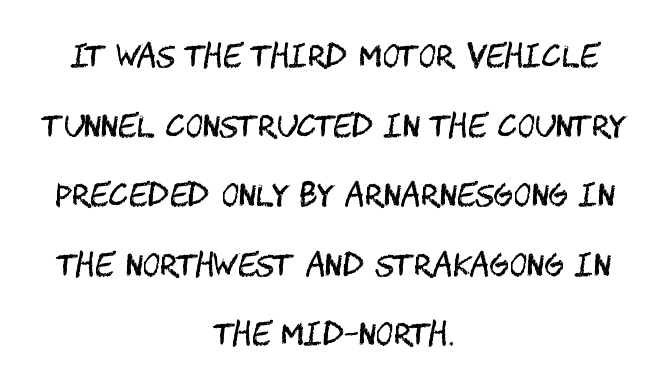
Q: Is the text bold? A: No.
Q: Is the text italic (slanted)? A: No, it is upright.
Q: Is the typeface a serif or a sans-serif typeface? A: Sans-serif.
Q: Is the text underlined? A: No.
Q: How is the paragraph aligned? A: Centered.
Q: Is the spacing between letters normal or unusually wide? A: Normal.
Q: Is the spacing between lines tight, normal or loose? A: Loose.
Q: Width (condensed, normal, or wide)? A: Condensed.
Q: Stroke contrast? A: Medium.
Q: x-height? A: Large.
